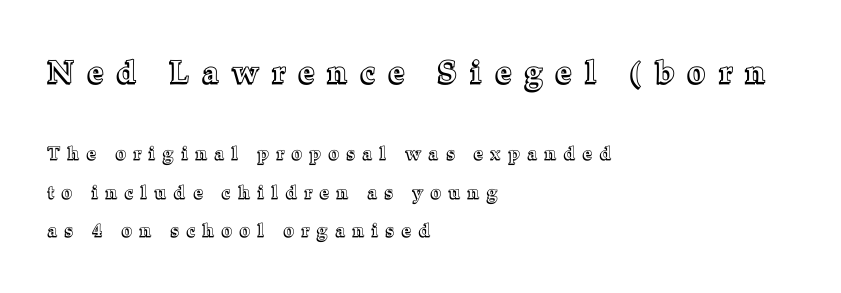
{"italic": "no", "width": "normal", "x_height": "medium", "monospaced": "no", "underline": "no", "align": "left", "line_spacing": "loose", "line_spacing_ratio": 2.14, "letter_spacing": "wide", "letter_spacing_em": 0.45, "larger_block": "first", "size_ratio": 1.72, "glyph_px": 31}
